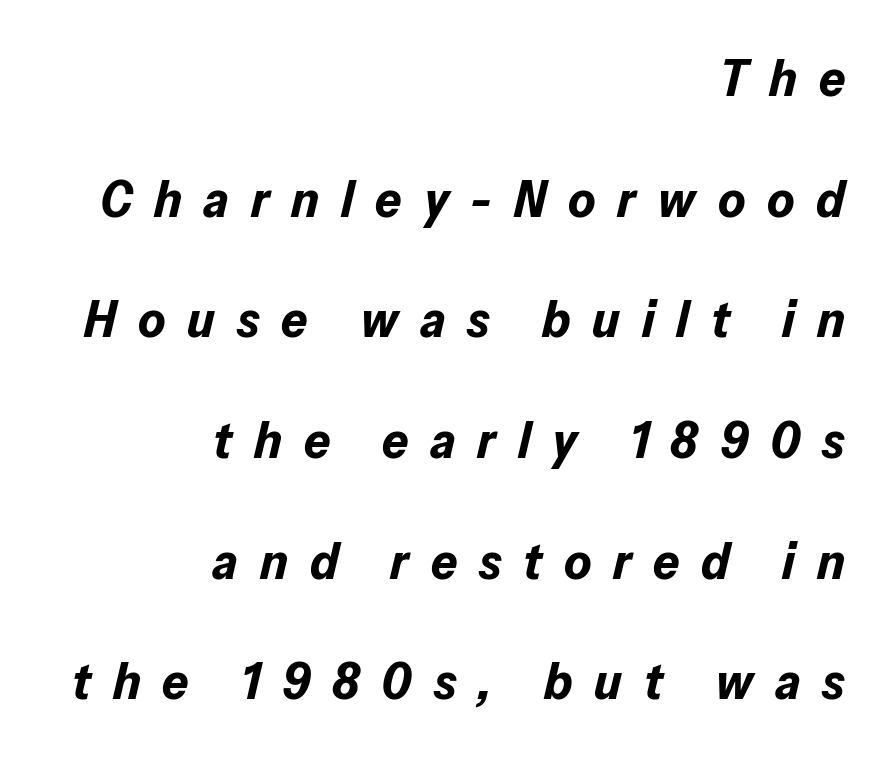
There's an unmistakable incline to the writing here. Quick note: underline off. Layout note: lines flush right. Someone cranked the tracking dial way up on this one. Vertically, the passage feels expansive, rows floating well apart. Caption: bold face, heavy strokes.
